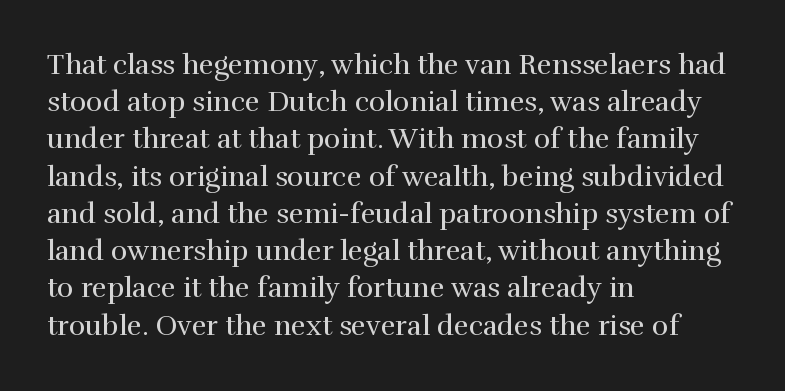
Vertical spacing — default. Compared with typical body copy, the letter spacing here is the same. Italic? Not at all — the glyphs are vertical. To sum up the face: it has serifs. Notice how the passage keeps a crisp vertical edge on the left only. The string is rendered with underlining switched off.
